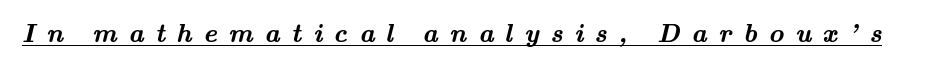
{"bold": "yes", "underline": "yes", "letter_spacing": "wide", "letter_spacing_em": 0.44, "glyph_px": 26}
